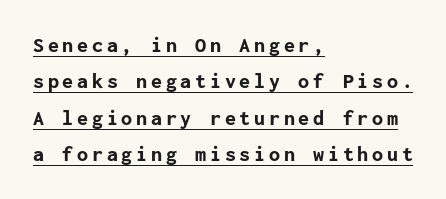
{"italic": "no", "bold": "yes", "underline": "yes", "align": "left", "line_spacing": "normal", "line_spacing_ratio": 1.65, "glyph_px": 22}
